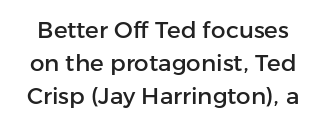
Q: Is the text italic (slanted)? A: No, it is upright.
Q: Is the text underlined? A: No.
Q: Is the spacing between letters normal or unusually wide? A: Normal.
Q: Is the spacing between lines tight, normal or loose? A: Normal.
